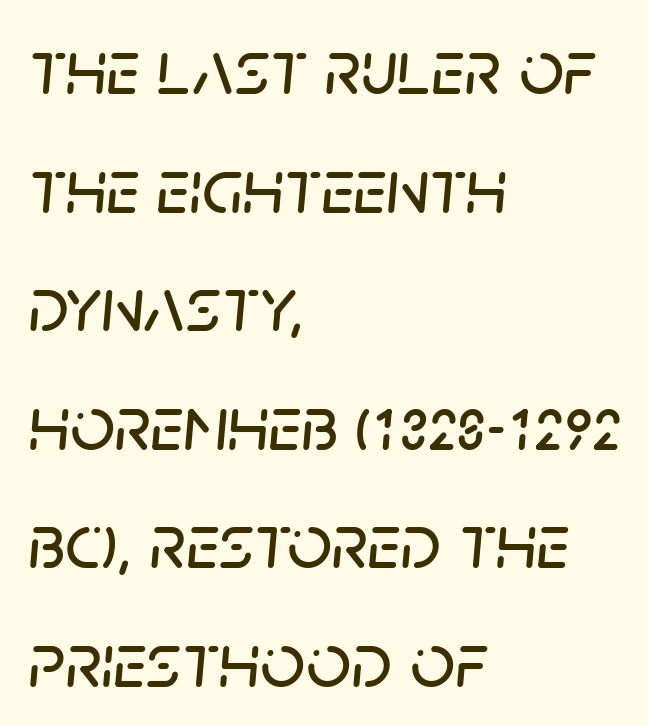
Glance below the letters and you will spot only blank space. The face used here has a pronounced slope to its letters. Character widths vary here, with narrow letters taking less room than wide ones. Is the block centered? No — it sits flush against the left margin.
